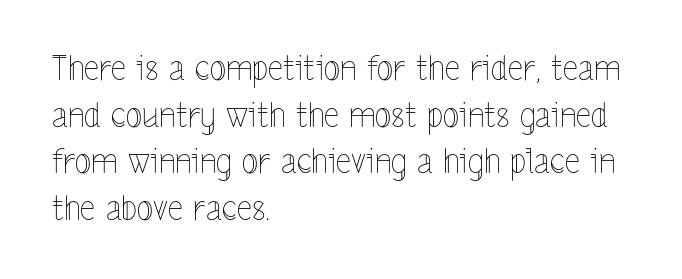
What stands out about the letter spacing? Nothing — it is the standard amount. This is the regular roman posture of the typeface. Leftover space on each line is placed entirely after the last word. Honestly, there is no underline to notice here at all. The lines sit at an ordinary, default distance from one another. Stroke thickness stays within the range of a standard reading face or lighter.
